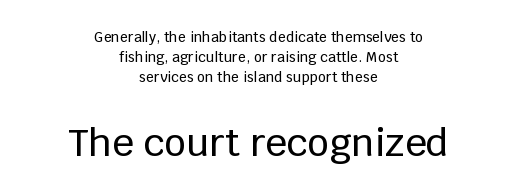
Q: Is the text italic (slanted)? A: No, it is upright.
Q: Is the typeface a serif or a sans-serif typeface? A: Sans-serif.
Q: Is the text underlined? A: No.
Q: How is the paragraph aligned? A: Centered.
Q: Is the spacing between letters normal or unusually wide? A: Normal.
Q: Is the spacing between lines tight, normal or loose? A: Normal.
Q: Which block of text is set in a larger size, the first (top) or the second (bottom)? A: The second (bottom) one.
Q: Width (condensed, normal, or wide)? A: Normal.
Q: Stroke contrast? A: Low.
Q: x-height? A: Large.
Q: Monospaced? A: No.
